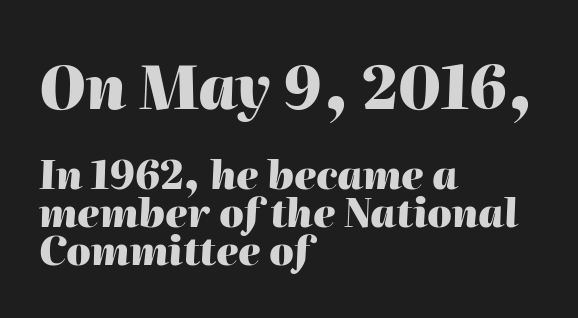
Which of the two is more prominent by size? The first, at the top. Tracking here is standard; glyphs follow each other at the usual distance. Is this a fixed-width face? No — the glyphs have proportional, varying widths. The glyphs have the mass of a bold cut.
